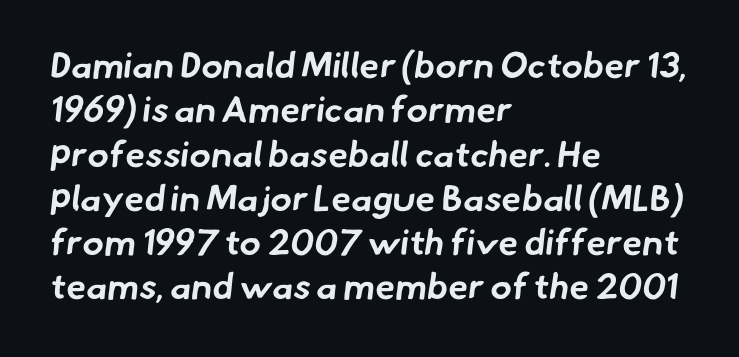
{"serif": "no", "bold": "yes", "weight": "bold", "width": "normal", "stroke_contrast": "low", "x_height": "small", "monospaced": "no", "underline": "no", "align": "left", "line_spacing_ratio": 1.23, "letter_spacing": "normal", "letter_spacing_em": 0.0, "glyph_px": 36}
